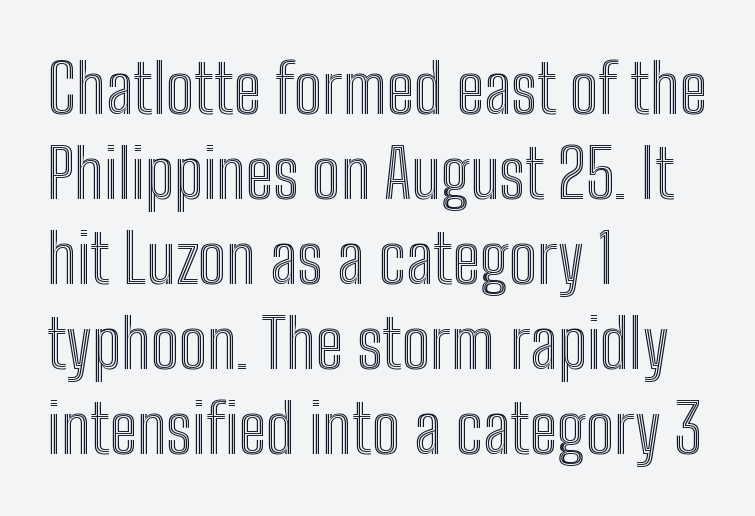
Italic: no, the glyphs are upright roman. Beneath every word, the page is bare. Short note: letters normally spaced. The paragraph shown leans on its left margin.
